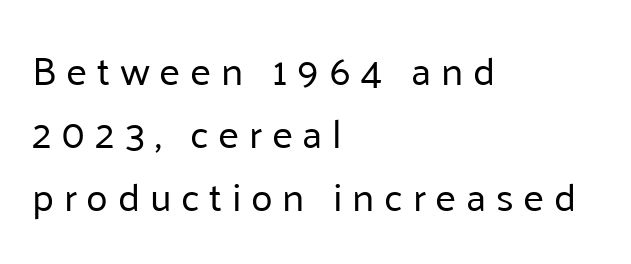
The image shows 40 px regular-weight sans-serif type, upright; set left-aligned, normal line spacing (1.58x), unusually wide letter spacing (+0.24 em), not underlined; low stroke contrast and a medium x-height.
